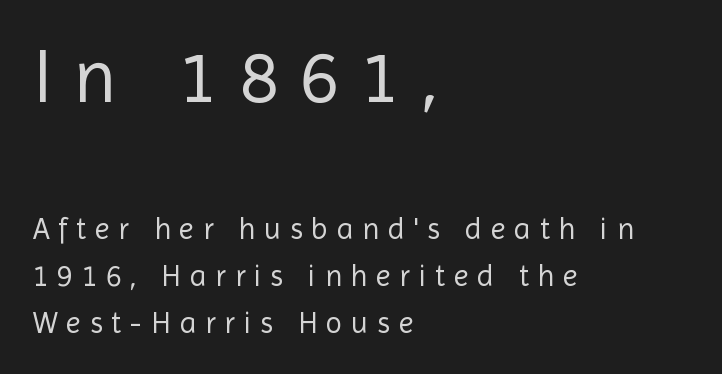
{"serif": "no", "italic": "no", "bold": "no", "weight": "regular", "width": "normal", "x_height": "medium", "monospaced": "no", "underline": "no", "align": "left", "line_spacing": "normal", "line_spacing_ratio": 1.57, "letter_spacing": "wide", "letter_spacing_em": 0.29, "larger_block": "first", "size_ratio": 2.5, "glyph_px": 75}
